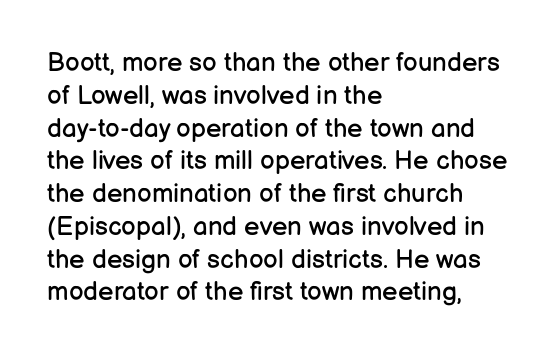
{"italic": "no", "bold": "no", "underline": "no", "align": "left", "line_spacing": "normal", "line_spacing_ratio": 1.26, "letter_spacing": "normal", "letter_spacing_em": 0.0, "glyph_px": 26}
